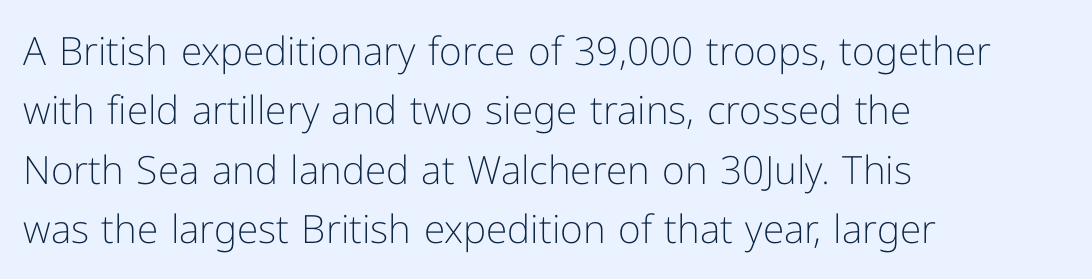
Q: Is the text bold? A: No.
Q: Is the text italic (slanted)? A: No, it is upright.
Q: Is the typeface a serif or a sans-serif typeface? A: Sans-serif.
Q: Is the text underlined? A: No.
Q: How is the paragraph aligned? A: Left-aligned.
Q: Is the spacing between letters normal or unusually wide? A: Normal.
Q: Is the spacing between lines tight, normal or loose? A: Normal.
Q: Width (condensed, normal, or wide)? A: Normal.
Q: Stroke contrast? A: Low.
Q: x-height? A: Medium.
Q: Monospaced? A: No.
